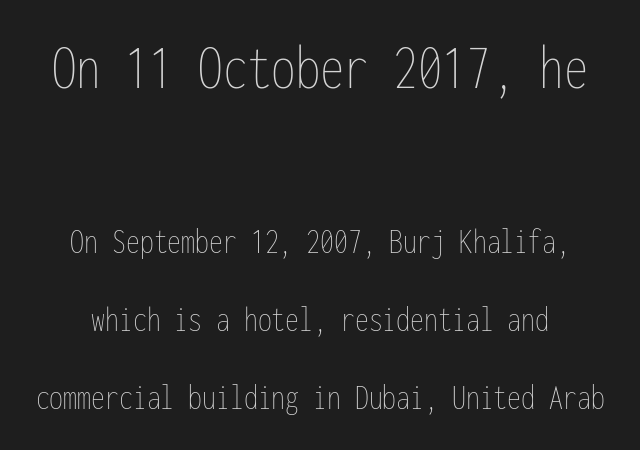
Q: Is the text bold? A: No.
Q: Is the text italic (slanted)? A: No, it is upright.
Q: Is the text underlined? A: No.
Q: Is the spacing between letters normal or unusually wide? A: Normal.
Q: Is the spacing between lines tight, normal or loose? A: Loose.
Q: Which block of text is set in a larger size, the first (top) or the second (bottom)? A: The first (top) one.
Q: Width (condensed, normal, or wide)? A: Condensed.
Q: Stroke contrast? A: Low.
Q: x-height? A: Medium.
Q: Monospaced? A: Yes.
